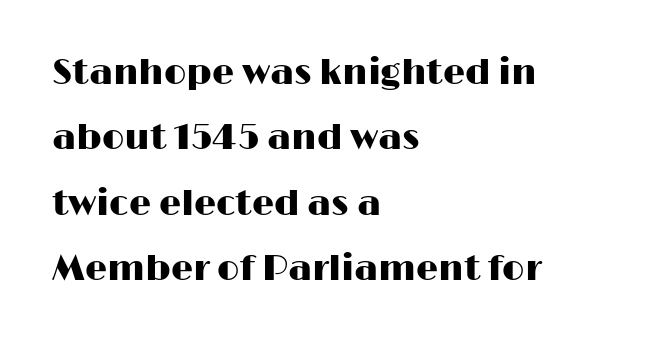
{"serif": "no", "italic": "no", "width": "wide", "stroke_contrast": "high", "x_height": "medium", "monospaced": "no", "underline": "no", "align": "left", "line_spacing_ratio": 1.87, "letter_spacing": "normal", "letter_spacing_em": 0.0, "glyph_px": 35}
